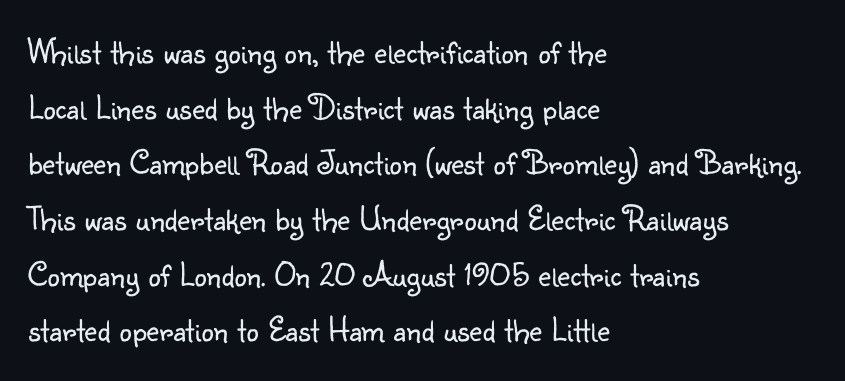
Q: Is the text bold? A: No.
Q: Is the text italic (slanted)? A: No, it is upright.
Q: Is the typeface a serif or a sans-serif typeface? A: Sans-serif.
Q: Is the text underlined? A: No.
Q: How is the paragraph aligned? A: Left-aligned.
Q: Is the spacing between letters normal or unusually wide? A: Normal.
Q: Is the spacing between lines tight, normal or loose? A: Normal.
Q: Width (condensed, normal, or wide)? A: Normal.
Q: Stroke contrast? A: Low.
Q: x-height? A: Small.
Q: Monospaced? A: No.
